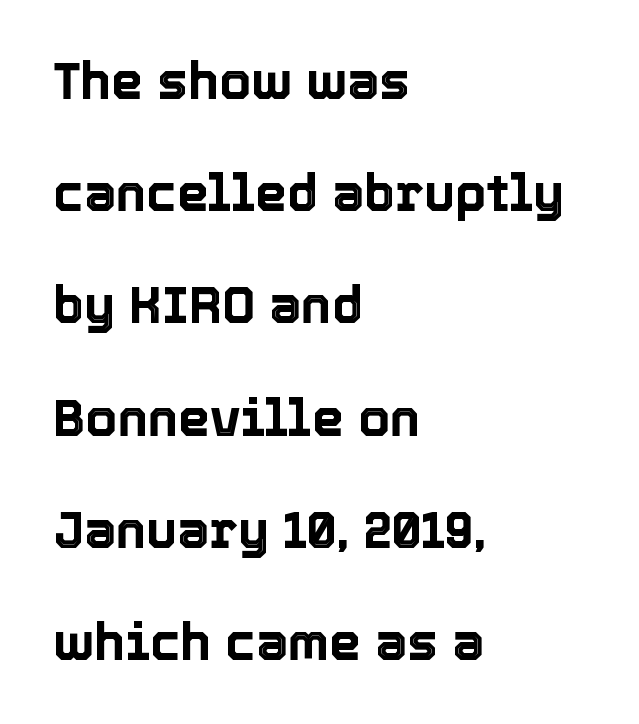
Q: Is the text italic (slanted)? A: No, it is upright.
Q: Is the text underlined? A: No.
Q: How is the paragraph aligned? A: Left-aligned.
Q: Is the spacing between letters normal or unusually wide? A: Normal.
Q: Is the spacing between lines tight, normal or loose? A: Loose.
Q: Width (condensed, normal, or wide)? A: Normal.
Q: x-height? A: Medium.
Q: Monospaced? A: No.
